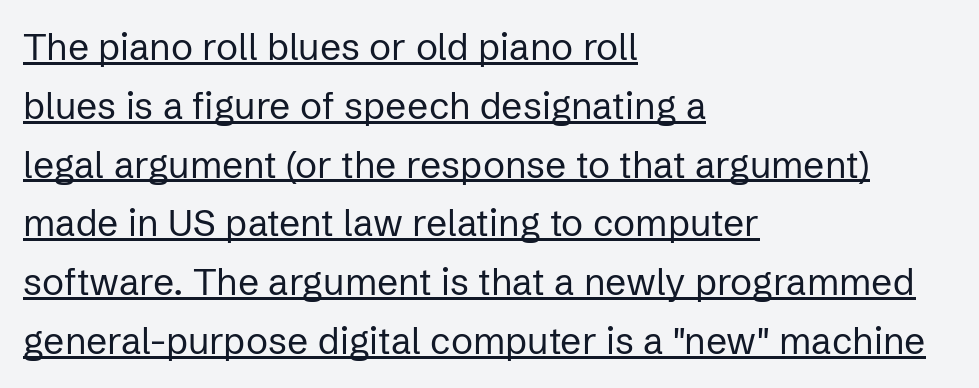
{"serif": "no", "italic": "no", "bold": "no", "weight": "regular", "width": "normal", "stroke_contrast": "low", "x_height": "medium", "monospaced": "no", "underline": "yes", "align": "left", "line_spacing": "normal", "line_spacing_ratio": 1.59, "letter_spacing": "normal", "letter_spacing_em": 0.0, "glyph_px": 37}
